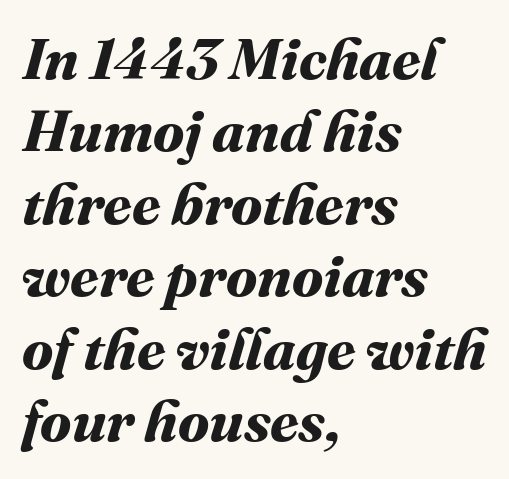
These words are printed bold, with thick strokes throughout. Leading matches the norm, producing a regular column. These lines are set flush left with a ragged right edge. The face used here is rendered with its standard letterfit. Glance below the letters and you will spot only blank space.
